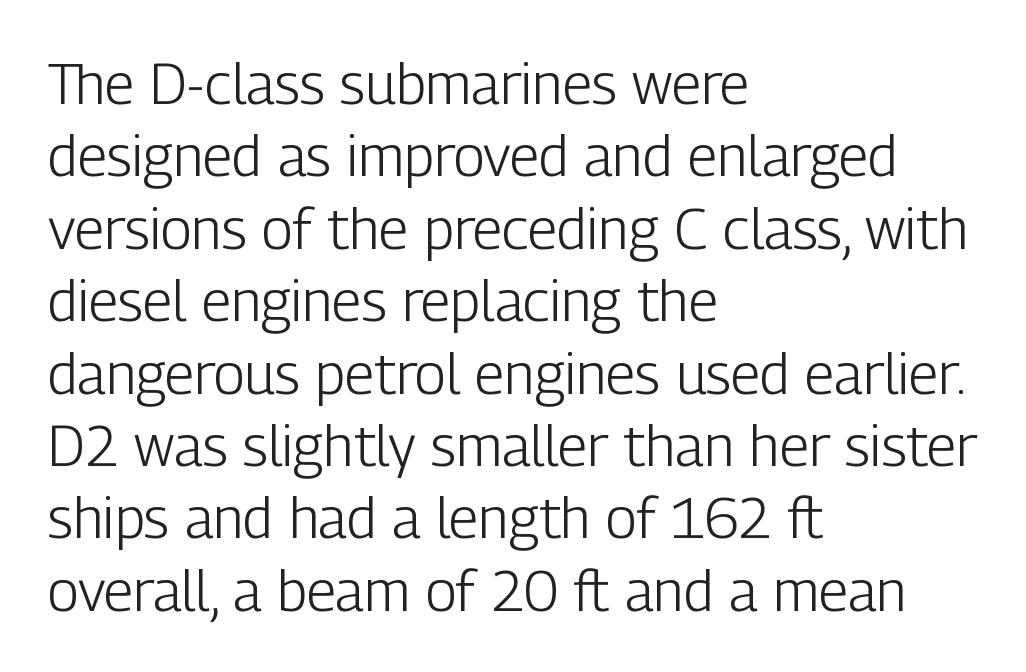
Heft: none added — not bold. This rendering employs a face without finishing strokes, i.e., a sans-serif. This sample keeps an unexceptional amount of space between lines. Spacing verdict: proportional, widths tailored to each character. The compositor pushed each line to the left boundary. Posture: upright roman.
